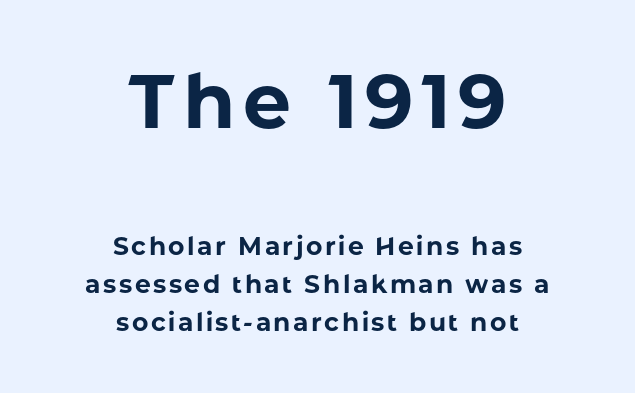
Q: Is the text bold? A: Yes.
Q: Is the text italic (slanted)? A: No, it is upright.
Q: Is the typeface a serif or a sans-serif typeface? A: Sans-serif.
Q: Is the text underlined? A: No.
Q: How is the paragraph aligned? A: Centered.
Q: Is the spacing between lines tight, normal or loose? A: Normal.
Q: Which block of text is set in a larger size, the first (top) or the second (bottom)? A: The first (top) one.
Q: Width (condensed, normal, or wide)? A: Normal.
Q: Stroke contrast? A: Low.
Q: x-height? A: Medium.
Q: Monospaced? A: No.
